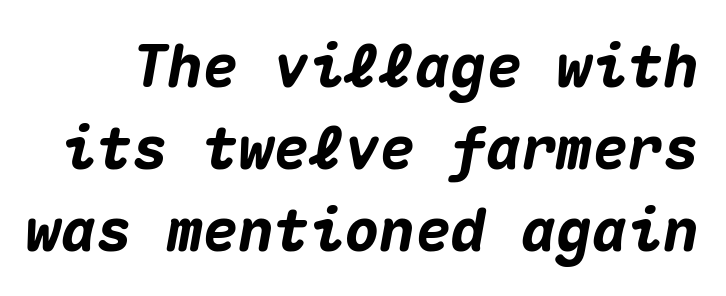
The image shows 59 px heavy type, italic (leaning right), monospaced; set normal line spacing (1.39x), normal letter spacing, not underlined; medium stroke contrast and a medium x-height.
